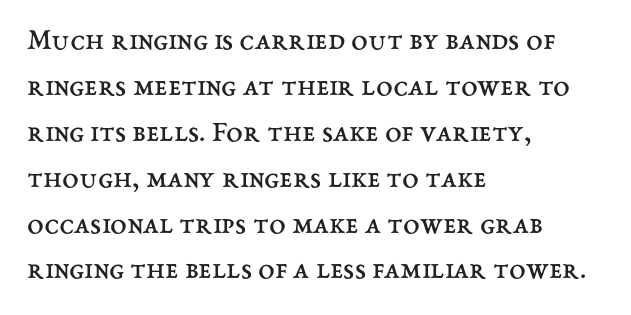
The image shows 30 px regular-weight type, upright; set left-aligned, normal line spacing (1.53x), normal letter spacing, not underlined; medium stroke contrast and a medium x-height.
